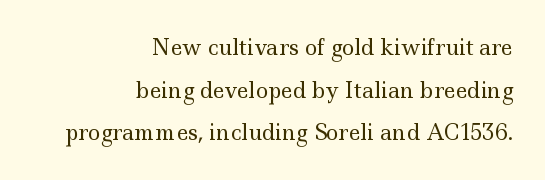
The image shows 21 px text type, upright; set right-aligned, loose line spacing (2.03x), normal letter spacing, not underlined.
